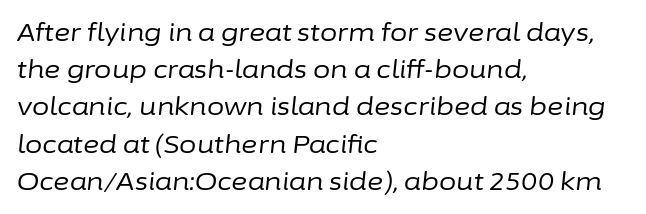
Leading: standard. Style check: oblique. Nobody drew a line under any word here. Nothing unusual about the tracking: characters are spaced as the font intends.
